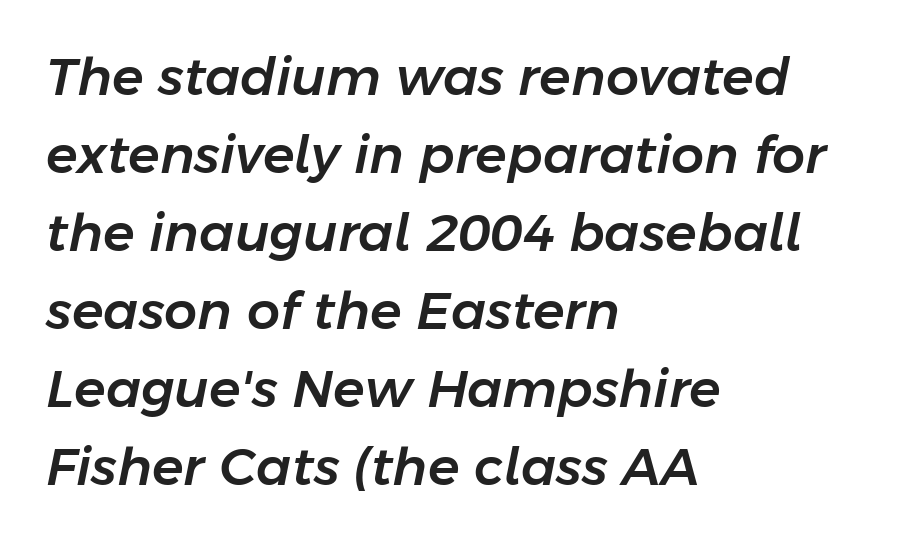
You could not count columns in this text — the font is proportionally spaced. Leading matches the norm, producing a regular column. These lines are set flush left with a ragged right edge. The horizontal fit of the characters is conventional and even. Quick note: italic.
